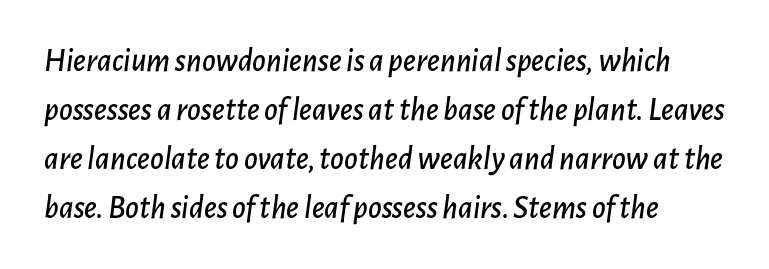
The image shows 33 px text type, italic (leaning right); set normal line spacing (1.48x), normal letter spacing, not underlined; low stroke contrast and a medium x-height.
